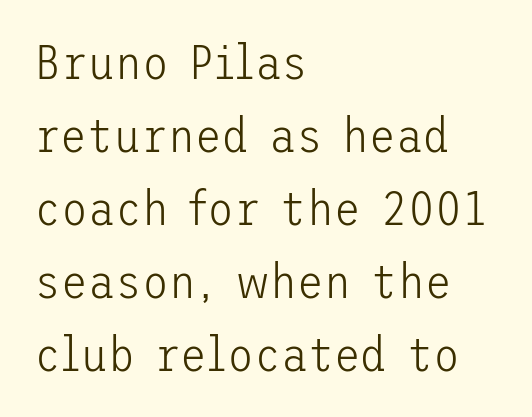
{"serif": "no", "italic": "no", "bold": "no", "weight": "light", "width": "normal", "stroke_contrast": "low", "x_height": "medium", "underline": "no", "align": "left", "line_spacing": "normal", "line_spacing_ratio": 1.49, "letter_spacing": "normal", "letter_spacing_em": 0.0, "glyph_px": 49}
